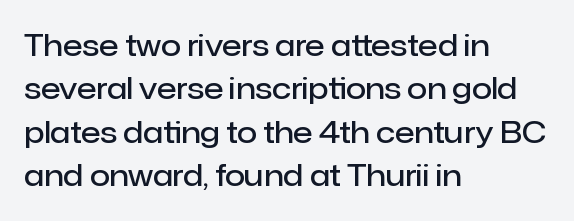
The gaps between neighbouring characters are ordinary and unremarkable. Horizontal alignment here is leftward, the default for most running prose. Serifs: no, the terminals of the letterforms are clean. The axis of the letterforms is exactly vertical. These lines sit exactly where default settings would place them.
